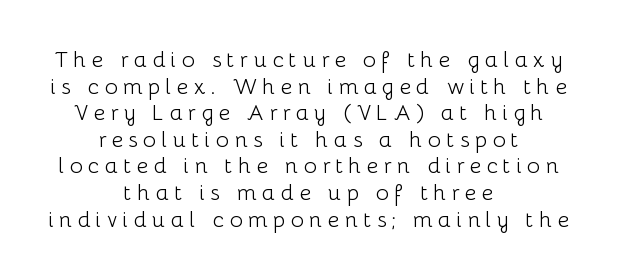
Beneath every word, the page is bare. You can tell it's not italic because the verticals are truly vertical. How are the letters spaced? Widely, with obvious added tracking. These glyphs show unthickened strokes, regular width or finer. Horizontal alignment here is central, giving a formal, balanced look.
